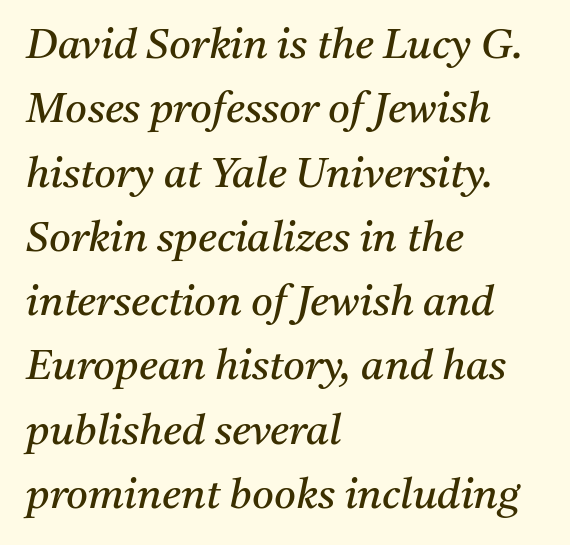
{"serif": "yes", "italic": "yes", "lean": "right", "slant_degrees": 11, "bold": "no", "weight": "regular", "width": "normal", "stroke_contrast": "medium", "x_height": "medium", "monospaced": "no", "underline": "no", "align": "left", "line_spacing": "normal", "line_spacing_ratio": 1.53, "letter_spacing": "normal", "letter_spacing_em": 0.0, "glyph_px": 42}
